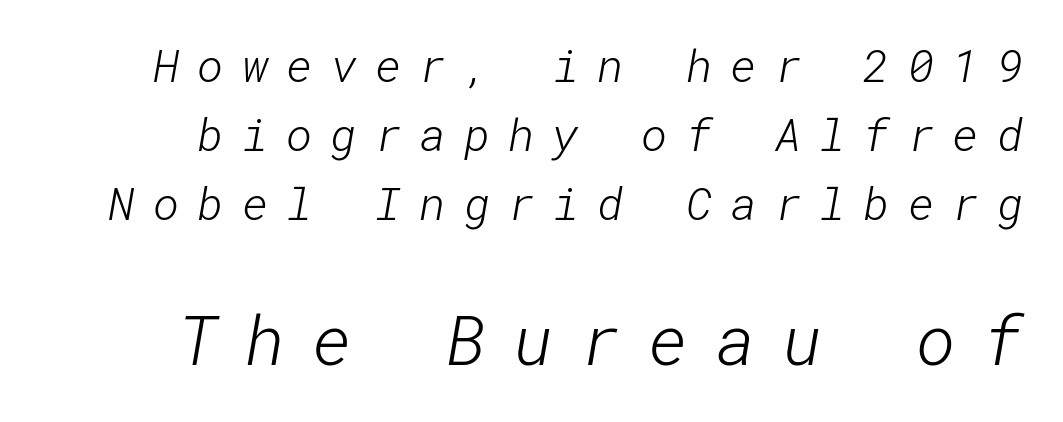
The image shows 68 px light sans-serif type; set normal line spacing (1.53x), unusually wide letter spacing (+0.4 em), not underlined; the second (bottom) block is 1.51x larger; low stroke contrast and a medium x-height.
